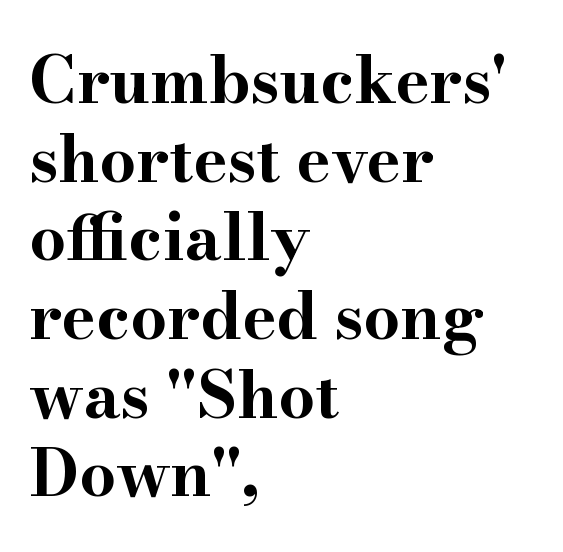
Q: Is the text bold? A: Yes.
Q: Is the text italic (slanted)? A: No, it is upright.
Q: Is the typeface a serif or a sans-serif typeface? A: Serif.
Q: Is the text underlined? A: No.
Q: How is the paragraph aligned? A: Left-aligned.
Q: Is the spacing between letters normal or unusually wide? A: Normal.
Q: Width (condensed, normal, or wide)? A: Wide.
Q: Stroke contrast? A: High.
Q: x-height? A: Small.
Q: Monospaced? A: No.
